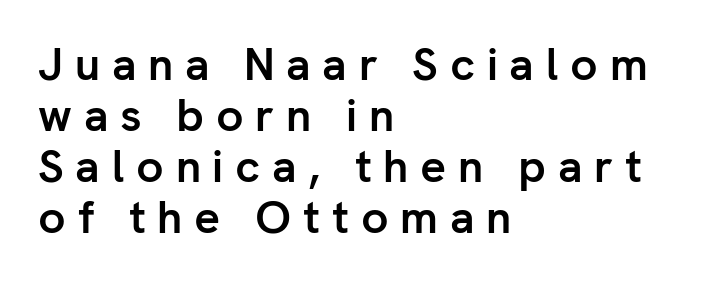
Casual observation: everything's shoved over to the left. Stroke thickness is high; the sample reads as a true bold. Decoration check: the copy has no underline. Here the glyphs are tracked loosely, breaking word shapes into spaced letters.
